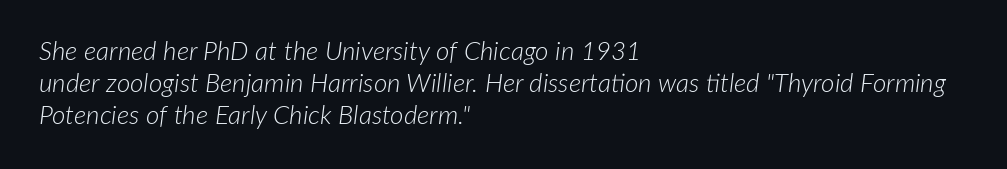
{"italic": "yes", "lean": "right", "slant_degrees": 7, "bold": "no", "underline": "no", "align": "left", "line_spacing_ratio": 1.23, "letter_spacing": "normal", "letter_spacing_em": 0.0, "glyph_px": 26}
